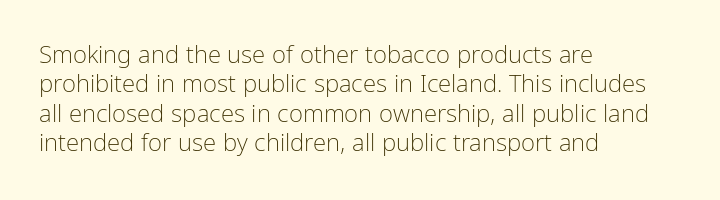
{"italic": "no", "bold": "no", "underline": "no", "align": "left", "line_spacing_ratio": 1.22, "letter_spacing": "normal", "letter_spacing_em": 0.0, "glyph_px": 24}
